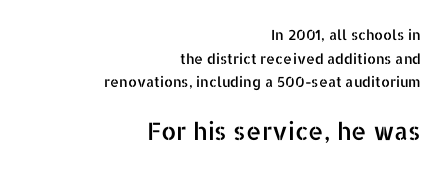
{"italic": "no", "underline": "no", "align": "right", "line_spacing": "normal", "line_spacing_ratio": 1.69, "letter_spacing": "normal", "letter_spacing_em": 0.0, "larger_block": "second", "size_ratio": 1.71, "glyph_px": 24}
